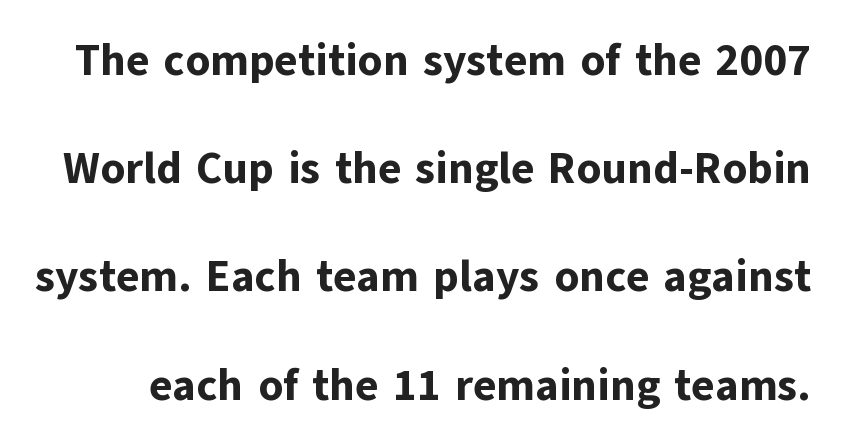
{"serif": "no", "italic": "no", "bold": "yes", "weight": "bold", "width": "normal", "stroke_contrast": "low", "x_height": "medium", "monospaced": "no", "underline": "no", "line_spacing": "loose", "line_spacing_ratio": 2.46, "letter_spacing": "normal", "letter_spacing_em": 0.0, "glyph_px": 44}
